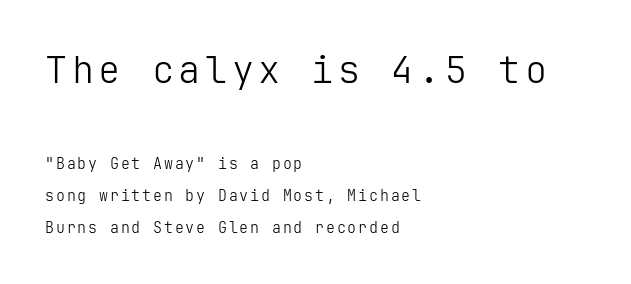
{"serif": "no", "italic": "no", "bold": "no", "weight": "light", "width": "normal", "stroke_contrast": "low", "x_height": "medium", "underline": "no", "align": "left", "line_spacing": "loose", "line_spacing_ratio": 2.13, "larger_block": "first", "size_ratio": 2.47, "glyph_px": 37}
